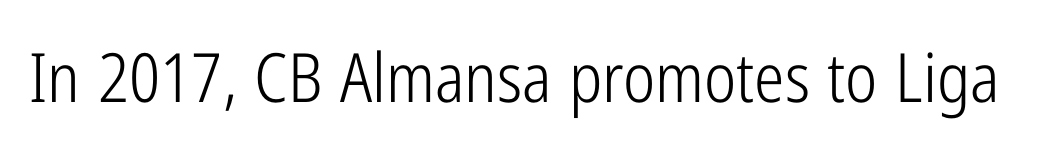
The image shows 68 px light, condensed sans-serif type, upright; set normal letter spacing, not underlined; low stroke contrast and a medium x-height.
